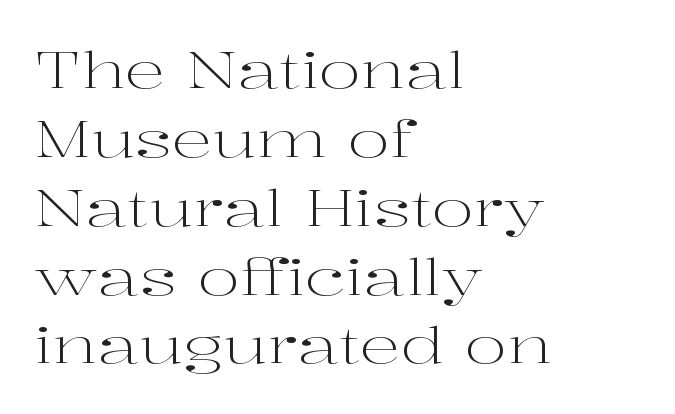
The image shows 51 px light, wide serif type, upright; set left-aligned, normal line spacing (1.35x), normal letter spacing, not underlined; high stroke contrast and a medium x-height.
